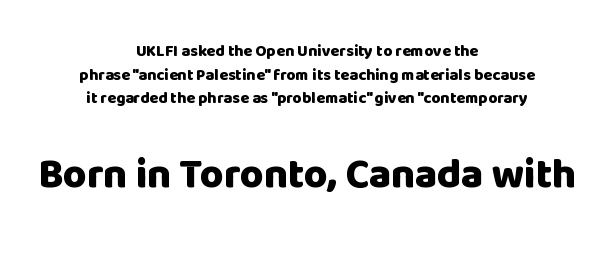
The image shows 41 px heavy sans-serif type, upright; set centered, normal line spacing (1.48x), normal letter spacing, not underlined; the second (bottom) block is 2.56x larger; low stroke contrast and a large x-height.
